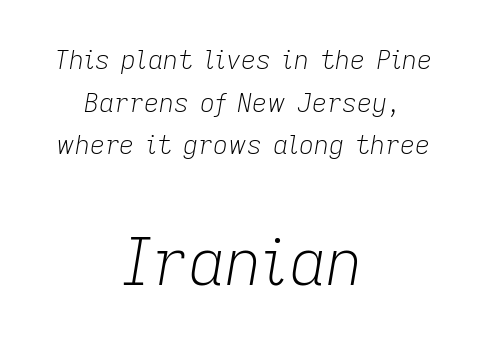
Q: Is the text bold? A: No.
Q: Is the text italic (slanted)? A: Yes, it leans right by about 9 degrees.
Q: Is the text underlined? A: No.
Q: How is the paragraph aligned? A: Centered.
Q: Is the spacing between letters normal or unusually wide? A: Normal.
Q: Is the spacing between lines tight, normal or loose? A: Normal.
Q: Which block of text is set in a larger size, the first (top) or the second (bottom)? A: The second (bottom) one.
Q: Width (condensed, normal, or wide)? A: Normal.
Q: Stroke contrast? A: Low.
Q: x-height? A: Medium.
Q: Monospaced? A: No.
